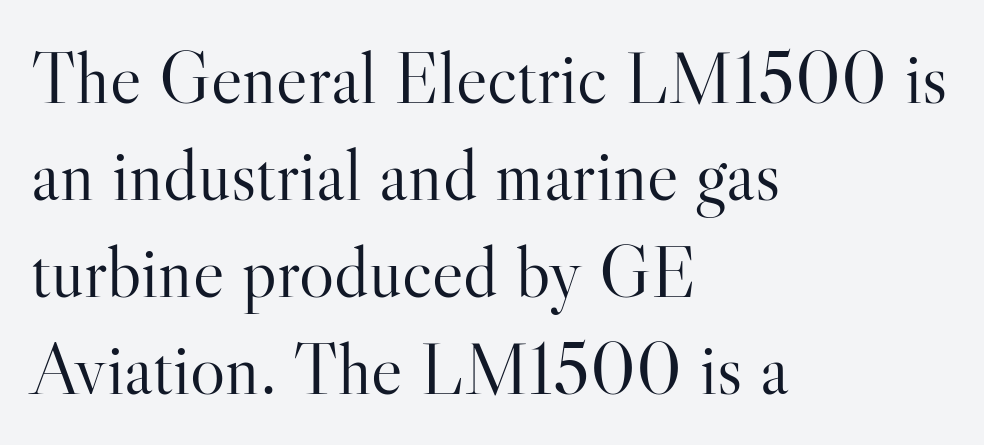
Q: Is the text bold? A: No.
Q: Is the text italic (slanted)? A: No, it is upright.
Q: Is the typeface a serif or a sans-serif typeface? A: Serif.
Q: Is the text underlined? A: No.
Q: How is the paragraph aligned? A: Left-aligned.
Q: Is the spacing between letters normal or unusually wide? A: Normal.
Q: Is the spacing between lines tight, normal or loose? A: Normal.
Q: Width (condensed, normal, or wide)? A: Normal.
Q: Stroke contrast? A: High.
Q: x-height? A: Small.
Q: Monospaced? A: No.
